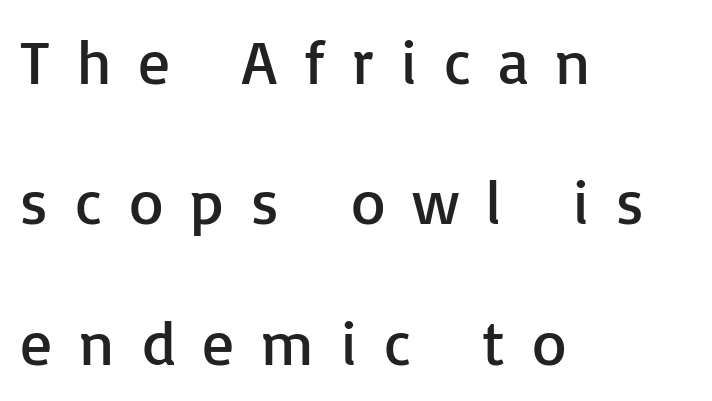
Q: Is the text bold? A: No.
Q: Is the text italic (slanted)? A: No, it is upright.
Q: Is the typeface a serif or a sans-serif typeface? A: Sans-serif.
Q: Is the text underlined? A: No.
Q: How is the paragraph aligned? A: Left-aligned.
Q: Is the spacing between letters normal or unusually wide? A: Unusually wide.
Q: Is the spacing between lines tight, normal or loose? A: Loose.
Q: Width (condensed, normal, or wide)? A: Normal.
Q: Stroke contrast? A: Low.
Q: x-height? A: Medium.
Q: Monospaced? A: No.
